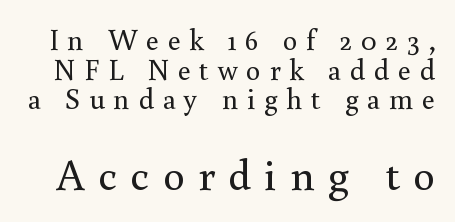
Ordinary non-slanted type is in use. The typeface has the unassuming heft of standard copy or less. Honestly, there is no underline to notice here at all. The letters advance in unequal steps, a hallmark of proportional type.
